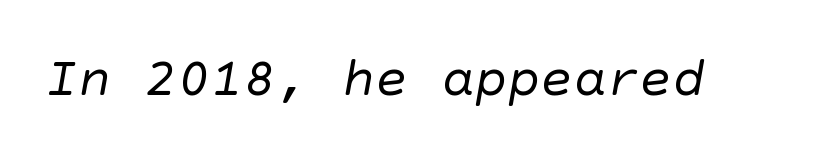
The image shows 55 px regular-weight sans-serif type; set normal letter spacing, not underlined; low stroke contrast and a large x-height.
